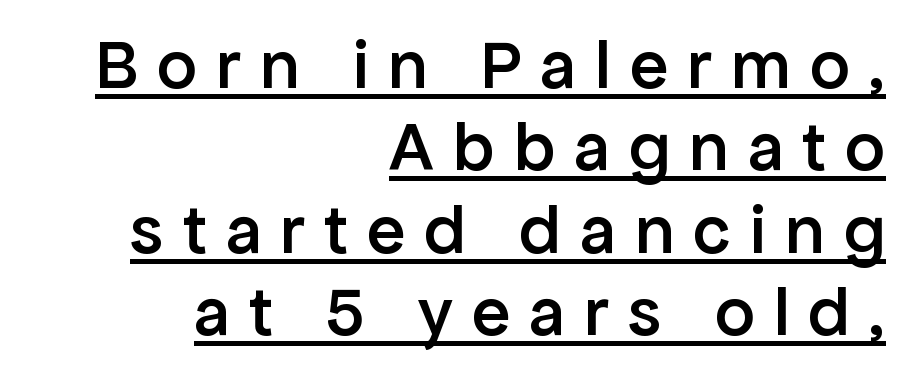
Letterform terminals end flat and unadorned throughout the passage. The sample has been set in demibold, a notch under bold. Look at the tracking — it's clearly loosened, letters drifting apart. Think of a printed novel: that variable character pitch is what you see here. Caption: multi-line text, flush right, ragged left.
